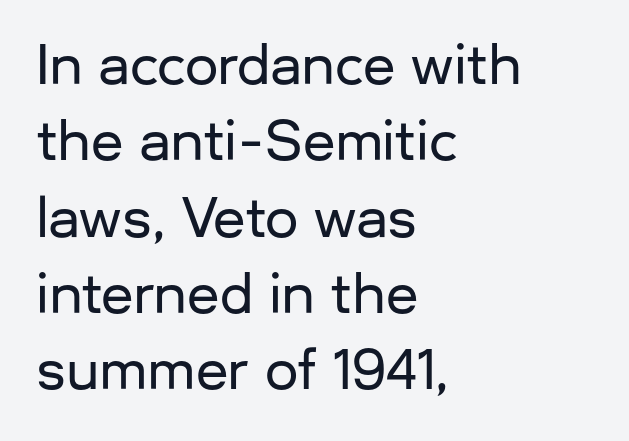
{"serif": "no", "italic": "no", "width": "normal", "stroke_contrast": "low", "x_height": "medium", "monospaced": "no", "underline": "no", "align": "left", "line_spacing": "normal", "line_spacing_ratio": 1.44, "letter_spacing": "normal", "letter_spacing_em": 0.0, "glyph_px": 53}
